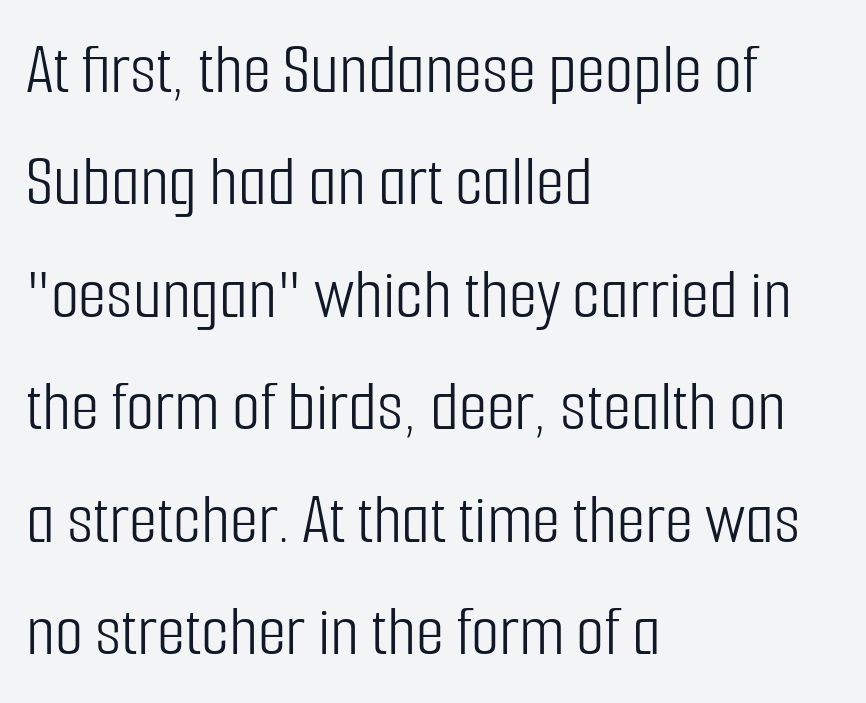
The image shows 73 px light, condensed sans-serif type, upright; set left-aligned, normal line spacing (1.54x), normal letter spacing, not underlined; low stroke contrast and a medium x-height.
